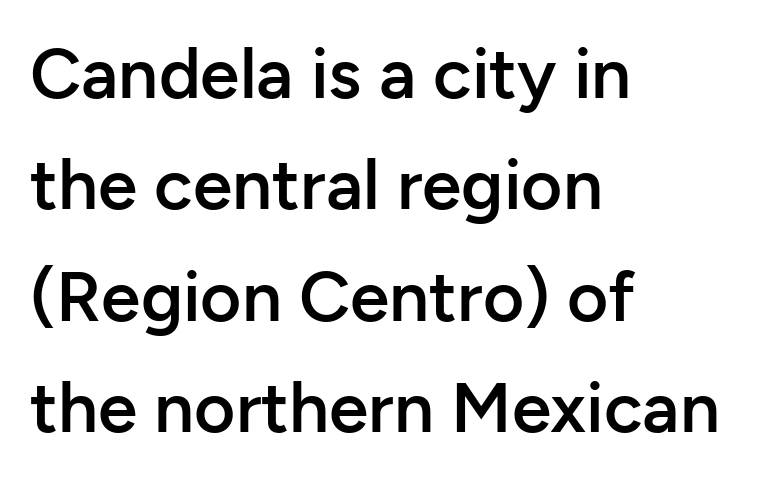
Q: Is the text bold? A: Semi-bold.
Q: Is the text italic (slanted)? A: No, it is upright.
Q: Is the typeface a serif or a sans-serif typeface? A: Sans-serif.
Q: Is the text underlined? A: No.
Q: How is the paragraph aligned? A: Left-aligned.
Q: Is the spacing between letters normal or unusually wide? A: Normal.
Q: Is the spacing between lines tight, normal or loose? A: Normal.
Q: Width (condensed, normal, or wide)? A: Normal.
Q: Stroke contrast? A: Low.
Q: x-height? A: Medium.
Q: Monospaced? A: No.
